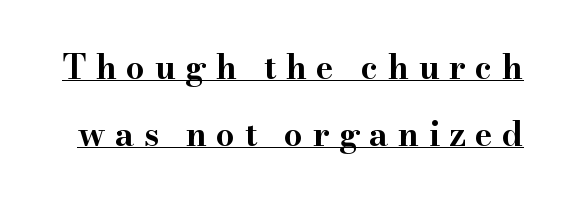
{"serif": "yes", "italic": "no", "bold": "yes", "weight": "bold", "width": "wide", "stroke_contrast": "high", "x_height": "small", "monospaced": "no", "underline": "yes", "line_spacing": "loose", "line_spacing_ratio": 2.03, "letter_spacing": "wide", "letter_spacing_em": 0.29, "glyph_px": 33}
